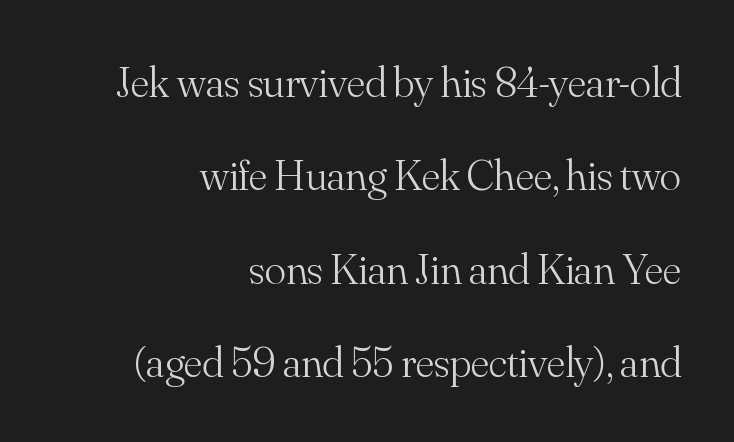
The image shows 44 px light serif type, upright; set right-aligned, loose line spacing (2.12x), normal letter spacing, not underlined; medium stroke contrast and a small x-height.
